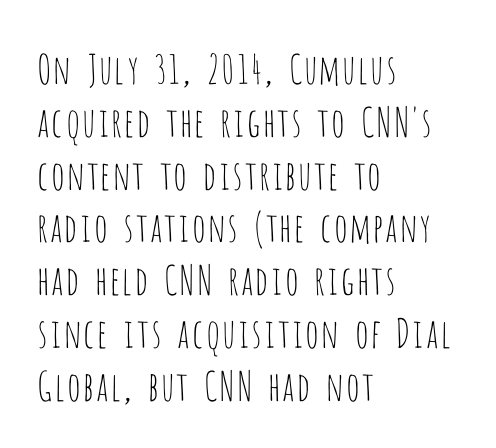
Q: Is the text bold? A: No.
Q: Is the text italic (slanted)? A: No, it is upright.
Q: Is the typeface a serif or a sans-serif typeface? A: Sans-serif.
Q: Is the text underlined? A: No.
Q: How is the paragraph aligned? A: Left-aligned.
Q: Is the spacing between letters normal or unusually wide? A: Normal.
Q: Is the spacing between lines tight, normal or loose? A: Normal.
Q: Width (condensed, normal, or wide)? A: Condensed.
Q: Stroke contrast? A: Low.
Q: x-height? A: Large.
Q: Monospaced? A: No.
